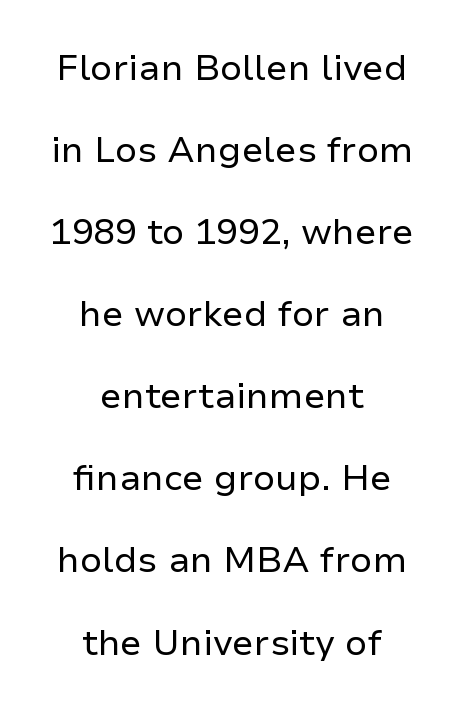
The image shows 36 px regular-weight sans-serif type, upright; set centered, loose line spacing (2.28x), normal letter spacing, not underlined; low stroke contrast and a medium x-height.
